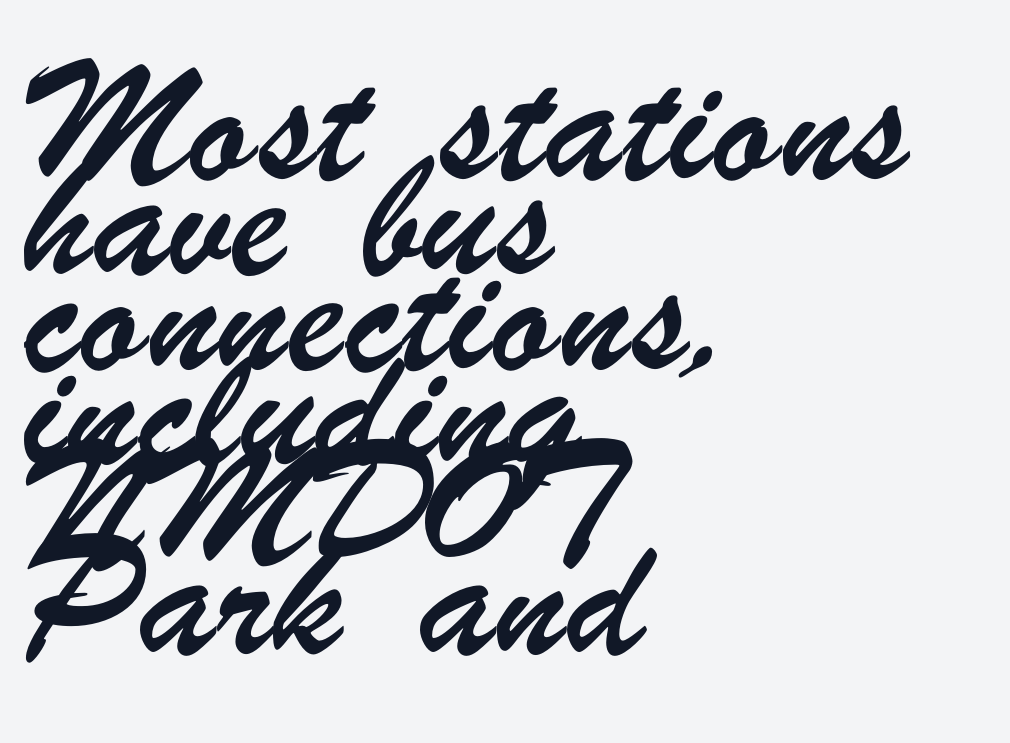
The image shows 76 px condensed sans-serif type; set left-aligned, normal line spacing (1.25x), normal letter spacing, not underlined; low stroke contrast and a small x-height.
